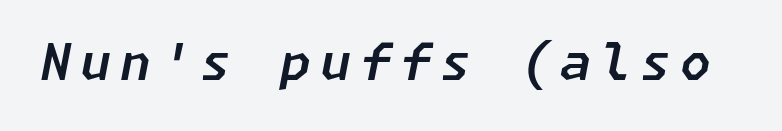
{"italic": "yes", "lean": "right", "slant_degrees": 11, "width": "normal", "stroke_contrast": "low", "x_height": "medium", "underline": "no", "glyph_px": 50}
